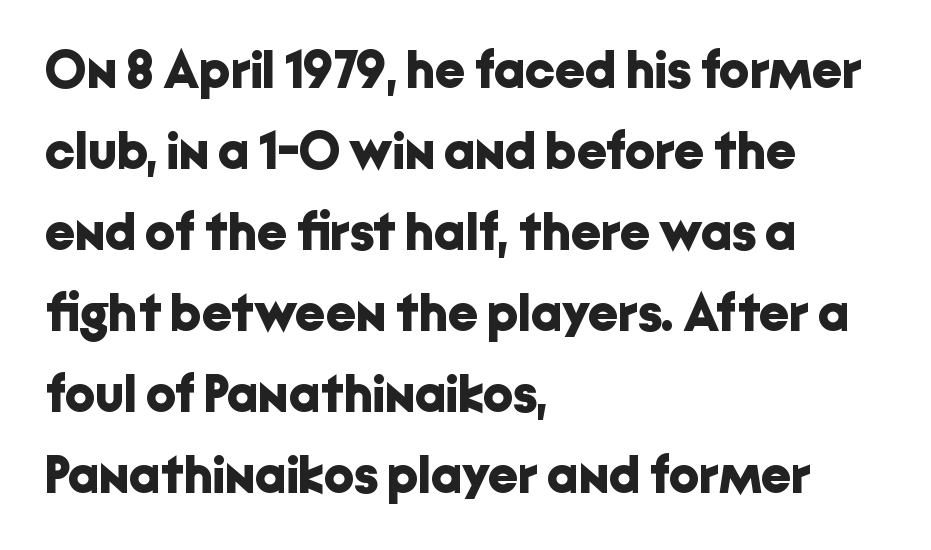
The typography opts for an upright posture over an oblique one. Compared with an ordinary text face, these strokes are far heavier — a full bold. You could not count columns in this text — the font is proportionally spaced. The text was rendered using a sans face with plain stroke endings. The face used here is rendered with its standard letterfit.
